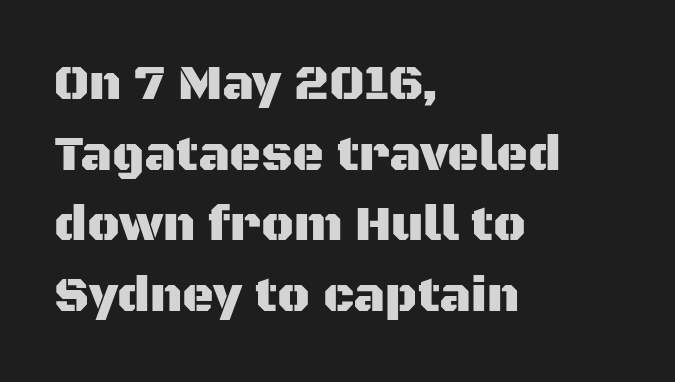
Q: Is the text italic (slanted)? A: No, it is upright.
Q: Is the typeface a serif or a sans-serif typeface? A: Sans-serif.
Q: Is the text underlined? A: No.
Q: How is the paragraph aligned? A: Left-aligned.
Q: Is the spacing between letters normal or unusually wide? A: Normal.
Q: Is the spacing between lines tight, normal or loose? A: Normal.
Q: Width (condensed, normal, or wide)? A: Normal.
Q: Stroke contrast? A: Medium.
Q: x-height? A: Large.
Q: Monospaced? A: No.
